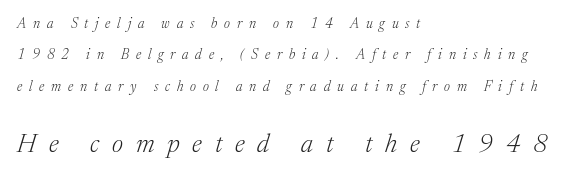
The tracking jumps out immediately: characters are airy and widely separated. The whole block is typeset with a tilt. Which margin do the lines hug? The left one — the right edge is uneven. You could fit nearly another row in the gap between these rows.
